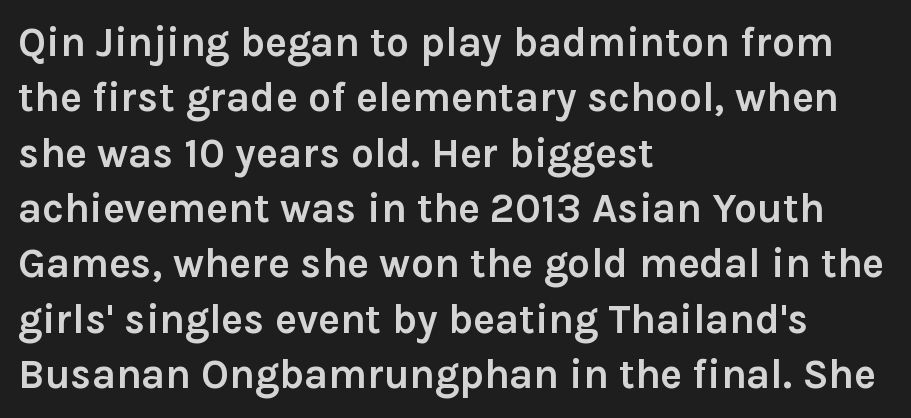
{"serif": "no", "italic": "no", "bold": "yes", "weight": "semibold", "width": "normal", "stroke_contrast": "low", "x_height": "medium", "monospaced": "no", "underline": "no", "align": "left", "line_spacing": "normal", "line_spacing_ratio": 1.35, "letter_spacing": "normal", "letter_spacing_em": 0.0, "glyph_px": 41}
